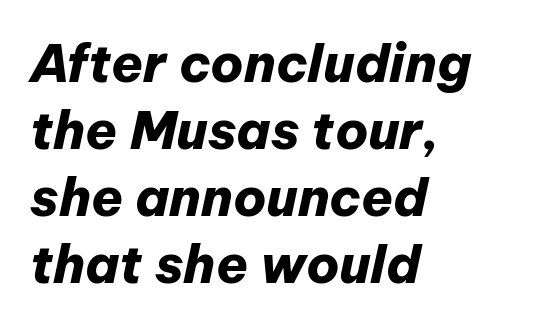
The face used here is proportionally spaced, like ordinary book or web type. The rendering applies a slant to the glyphs. Quick note: underline off. Summary of weight: heavy, a full bold. Nobody touched the tracking dial on this one.
